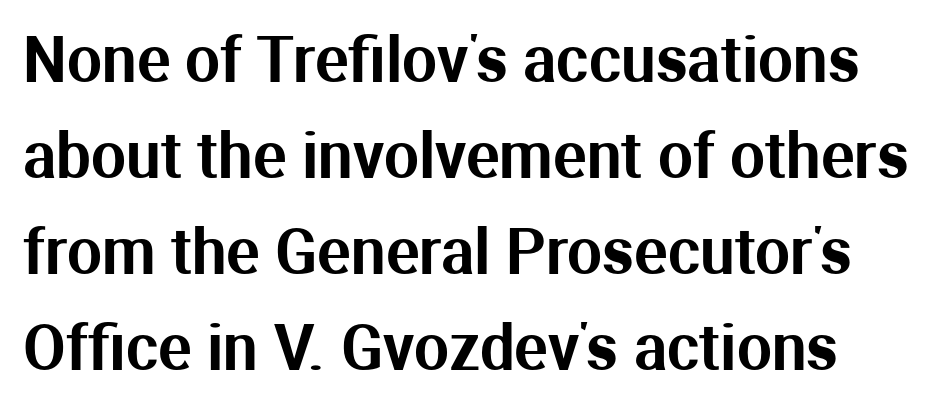
Q: Is the text italic (slanted)? A: No, it is upright.
Q: Is the typeface a serif or a sans-serif typeface? A: Sans-serif.
Q: Is the text underlined? A: No.
Q: Is the spacing between letters normal or unusually wide? A: Normal.
Q: Is the spacing between lines tight, normal or loose? A: Normal.
Q: Width (condensed, normal, or wide)? A: Normal.
Q: Stroke contrast? A: Medium.
Q: x-height? A: Medium.
Q: Monospaced? A: No.
